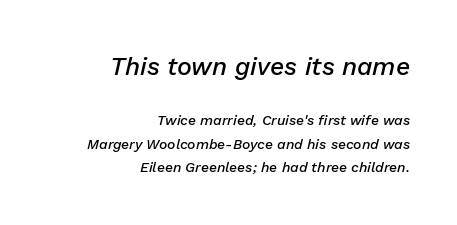
The image shows 25 px text type, italic (leaning right); set right-aligned, normal line spacing (1.68x), normal letter spacing, not underlined; the first (top) block is 1.79x larger.
